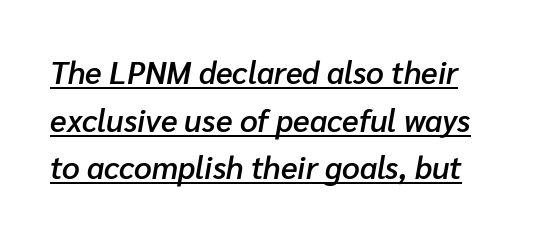
The passage shown stacks its lines at a standard gap. Students, observe the line beneath the letters — that is underlining. Firm but not heavy-handed strokes: this text is semibold. The type is set solid horizontally, with unmodified tracking. Varying glyph widths throughout — classic text-font behaviour. Characters are canted at an angle relative to the baseline's perpendicular.
